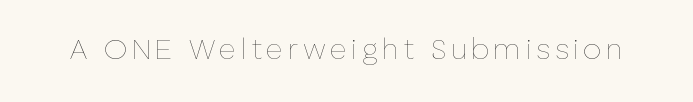
{"italic": "no", "bold": "no", "weight": "thin", "width": "normal", "stroke_contrast": "low", "x_height": "medium", "monospaced": "no", "underline": "no", "glyph_px": 29}
